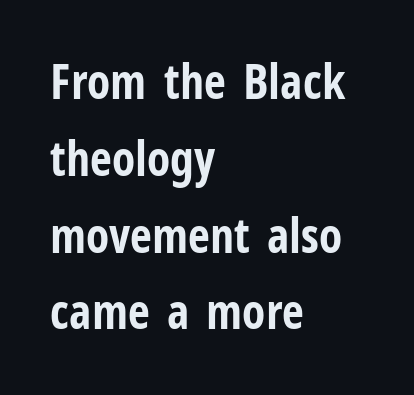
When letters stand straight like this, we call the style roman or upright. Plain, unruled lines of type. What's the leading like? Ordinary, nothing unusual. Heft: maximum for text — a bold.
